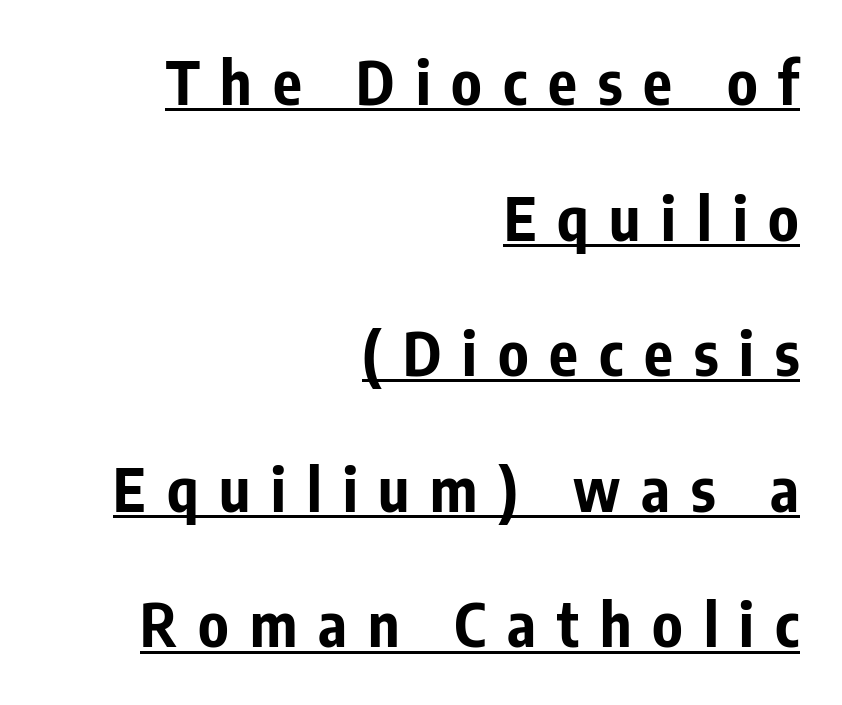
{"serif": "no", "italic": "no", "bold": "yes", "weight": "bold", "width": "condensed", "stroke_contrast": "low", "x_height": "medium", "monospaced": "no", "underline": "yes", "align": "right", "line_spacing": "loose", "line_spacing_ratio": 2.26, "letter_spacing": "wide", "letter_spacing_em": 0.35, "glyph_px": 60}
